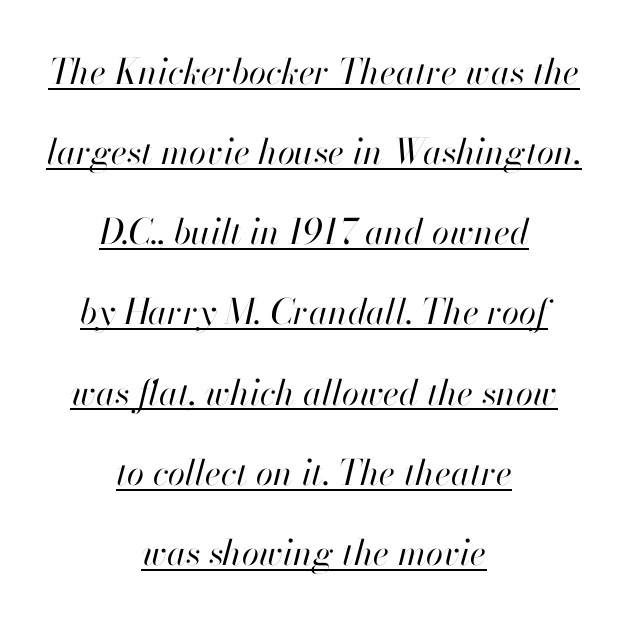
{"italic": "yes", "lean": "right", "slant_degrees": 13, "bold": "no", "weight": "regular", "width": "normal", "stroke_contrast": "high", "x_height": "small", "monospaced": "no", "underline": "yes", "align": "center", "line_spacing": "loose", "line_spacing_ratio": 2.29, "letter_spacing": "normal", "letter_spacing_em": 0.0, "glyph_px": 35}
